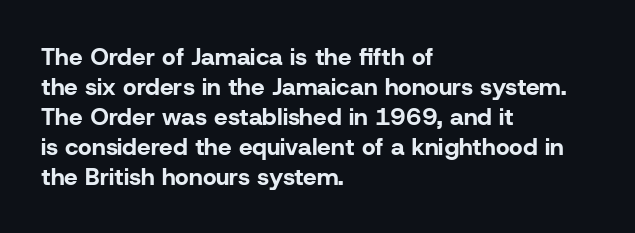
Q: Is the text bold? A: Yes.
Q: Is the text italic (slanted)? A: No, it is upright.
Q: Is the text underlined? A: No.
Q: How is the paragraph aligned? A: Left-aligned.
Q: Is the spacing between letters normal or unusually wide? A: Normal.
Q: Is the spacing between lines tight, normal or loose? A: Normal.
